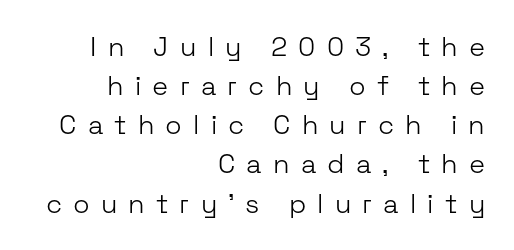
{"italic": "no", "bold": "no", "underline": "no", "align": "right", "line_spacing": "normal", "line_spacing_ratio": 1.45, "letter_spacing": "wide", "letter_spacing_em": 0.41, "glyph_px": 27}
